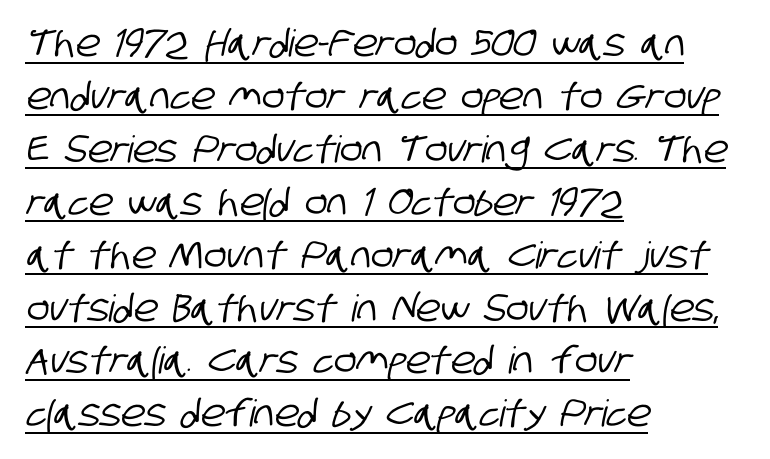
{"serif": "no", "width": "condensed", "stroke_contrast": "low", "x_height": "large", "monospaced": "no", "underline": "yes", "align": "left", "line_spacing": "normal", "line_spacing_ratio": 1.43, "letter_spacing": "normal", "letter_spacing_em": 0.0, "glyph_px": 37}
